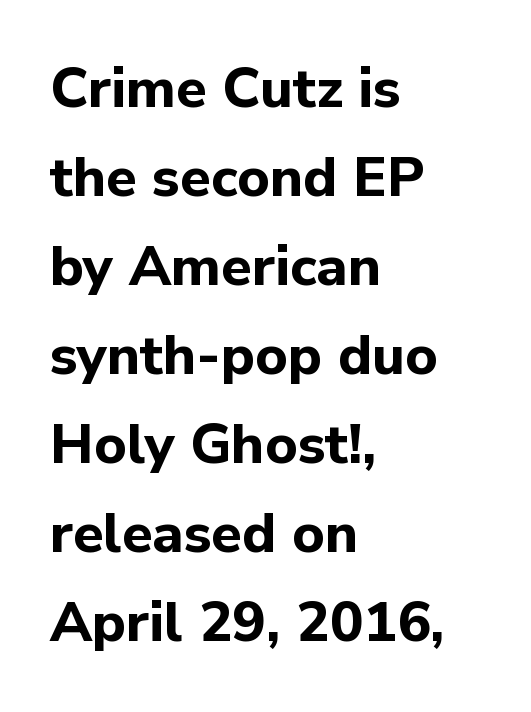
The image shows 56 px bold sans-serif type, upright; set left-aligned, normal line spacing (1.59x), normal letter spacing, not underlined; low stroke contrast and a medium x-height.
